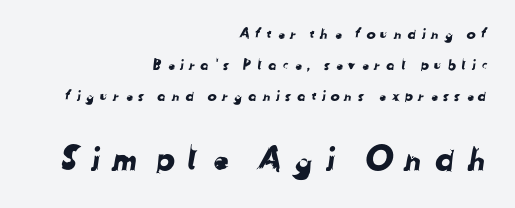
Which margin do the lines hug? The right one — the left edge is uneven. The leading is generous, giving the passage an open texture. The glyphs in this specimen are sans serif. Size hierarchy here favors the trailing block over the leading one. Varying glyph widths throughout — classic text-font behaviour. Descenders hang freely into open space.
